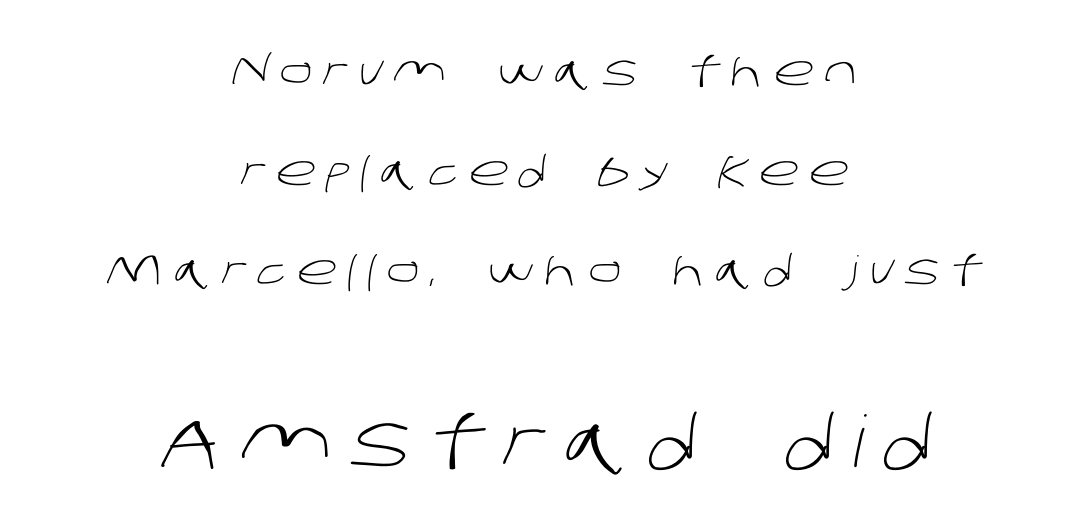
{"serif": "no", "bold": "no", "weight": "light", "width": "normal", "stroke_contrast": "low", "x_height": "large", "monospaced": "no", "underline": "no", "align": "center", "line_spacing": "loose", "line_spacing_ratio": 2.43, "letter_spacing": "wide", "letter_spacing_em": 0.27, "larger_block": "second", "size_ratio": 1.73, "glyph_px": 71}
